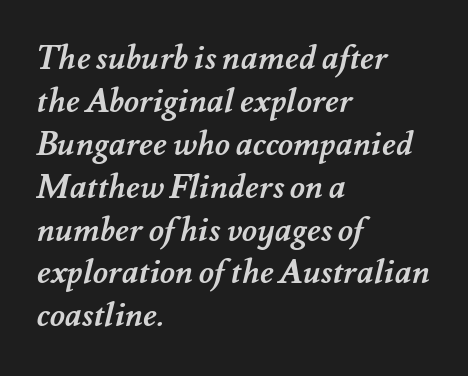
The image shows 33 px semibold type; set left-aligned, normal line spacing (1.3x), normal letter spacing, not underlined; medium stroke contrast and a small x-height.
